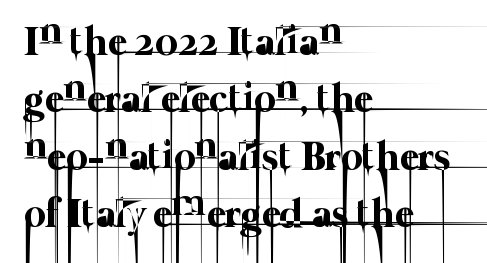
{"bold": "no", "weight": "thin", "width": "normal", "stroke_contrast": "low", "x_height": "medium", "monospaced": "no", "underline": "no", "align": "left", "line_spacing": "normal", "line_spacing_ratio": 1.4, "letter_spacing": "normal", "letter_spacing_em": 0.0, "glyph_px": 41}
